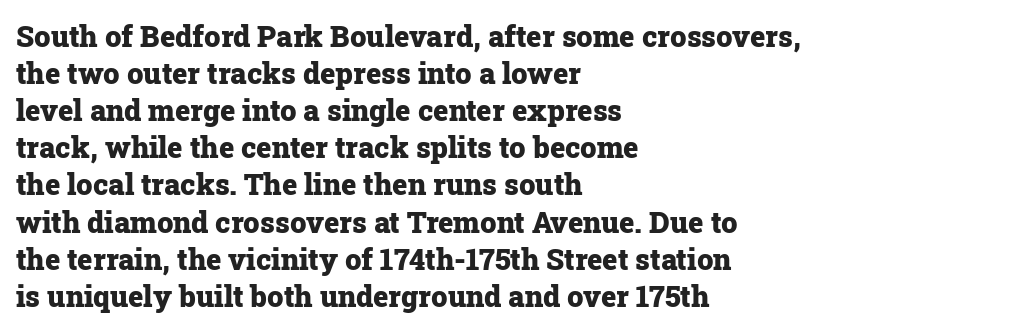
The image shows 29 px heavy serif type, upright; set left-aligned, normal line spacing (1.28x), normal letter spacing, not underlined; low stroke contrast and a medium x-height.
